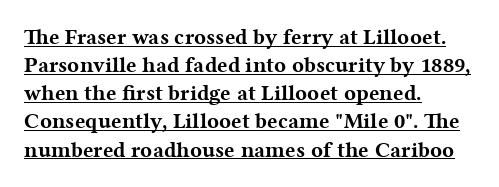
The image shows 22 px bold type, upright; set left-aligned, normal line spacing (1.28x), normal letter spacing, underlined.
